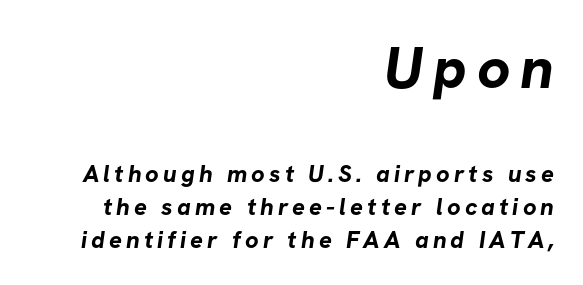
The image shows 59 px bold sans-serif type; set right-aligned, normal line spacing (1.38x), not underlined; the first (top) block is 2.46x larger; low stroke contrast and a medium x-height.
